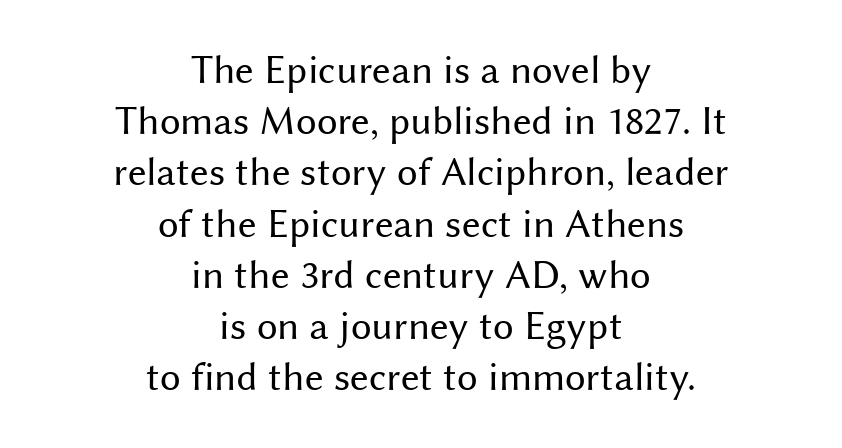
Q: Is the text bold? A: No.
Q: Is the text italic (slanted)? A: No, it is upright.
Q: Is the typeface a serif or a sans-serif typeface? A: Sans-serif.
Q: Is the text underlined? A: No.
Q: How is the paragraph aligned? A: Centered.
Q: Is the spacing between letters normal or unusually wide? A: Normal.
Q: Is the spacing between lines tight, normal or loose? A: Normal.
Q: Width (condensed, normal, or wide)? A: Normal.
Q: Stroke contrast? A: Medium.
Q: x-height? A: Medium.
Q: Monospaced? A: No.
